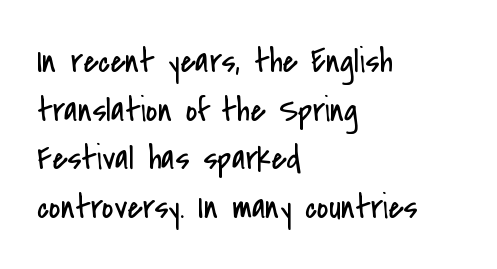
Q: Is the text bold? A: No.
Q: Is the text italic (slanted)? A: No, it is upright.
Q: Is the typeface a serif or a sans-serif typeface? A: Sans-serif.
Q: Is the text underlined? A: No.
Q: How is the paragraph aligned? A: Left-aligned.
Q: Is the spacing between letters normal or unusually wide? A: Normal.
Q: Is the spacing between lines tight, normal or loose? A: Normal.
Q: Width (condensed, normal, or wide)? A: Condensed.
Q: Stroke contrast? A: Low.
Q: x-height? A: Small.
Q: Monospaced? A: No.
